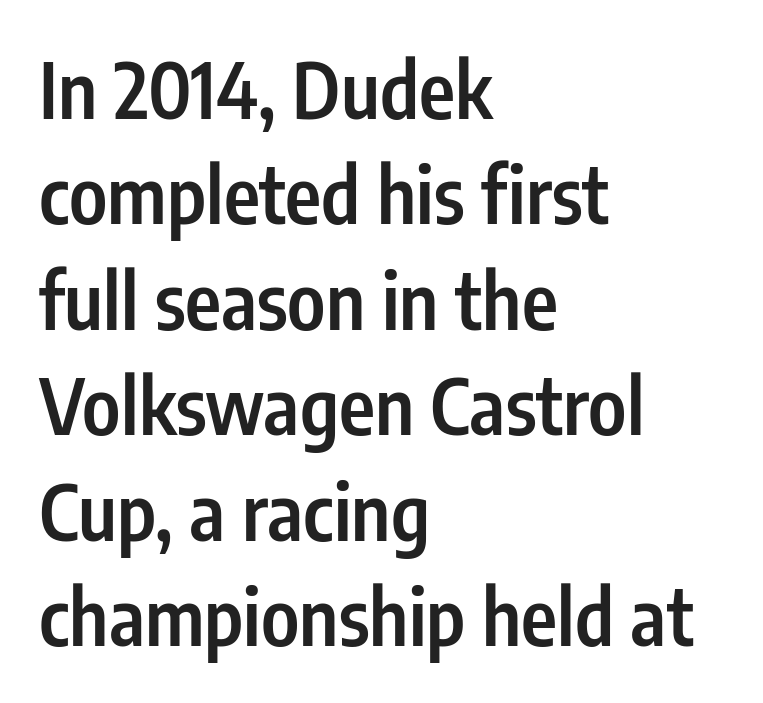
Q: Is the text bold? A: Semi-bold.
Q: Is the text italic (slanted)? A: No, it is upright.
Q: Is the typeface a serif or a sans-serif typeface? A: Sans-serif.
Q: Is the text underlined? A: No.
Q: How is the paragraph aligned? A: Left-aligned.
Q: Is the spacing between letters normal or unusually wide? A: Normal.
Q: Is the spacing between lines tight, normal or loose? A: Normal.
Q: Width (condensed, normal, or wide)? A: Condensed.
Q: Stroke contrast? A: Low.
Q: x-height? A: Medium.
Q: Monospaced? A: No.
